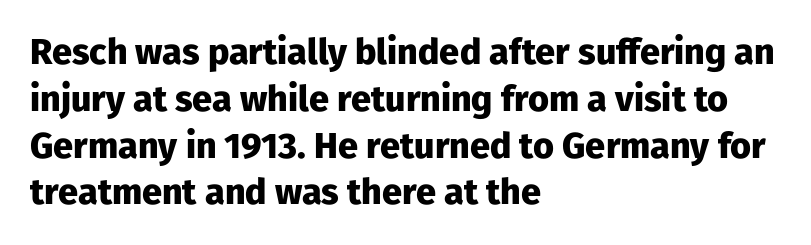
{"serif": "no", "italic": "no", "bold": "yes", "weight": "heavy", "width": "normal", "stroke_contrast": "low", "x_height": "medium", "monospaced": "no", "underline": "no", "align": "left", "line_spacing": "normal", "line_spacing_ratio": 1.3, "letter_spacing": "normal", "letter_spacing_em": 0.0, "glyph_px": 36}
